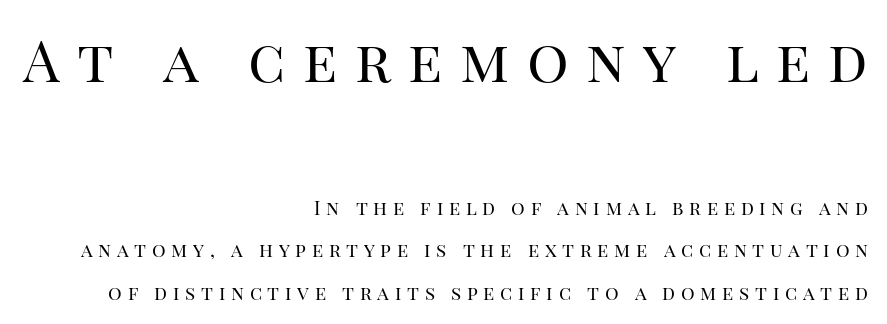
{"serif": "yes", "italic": "no", "bold": "no", "weight": "regular", "width": "normal", "stroke_contrast": "high", "x_height": "large", "monospaced": "no", "underline": "no", "align": "right", "line_spacing": "loose", "line_spacing_ratio": 2.22, "letter_spacing": "wide", "letter_spacing_em": 0.3, "larger_block": "first", "size_ratio": 3.05, "glyph_px": 58}
